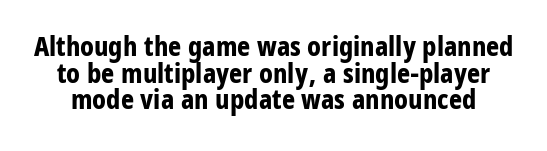
{"serif": "no", "italic": "no", "bold": "yes", "weight": "bold", "width": "condensed", "stroke_contrast": "low", "x_height": "large", "monospaced": "no", "underline": "no", "line_spacing": "tight", "line_spacing_ratio": 0.95, "letter_spacing": "normal", "letter_spacing_em": 0.0, "glyph_px": 28}
